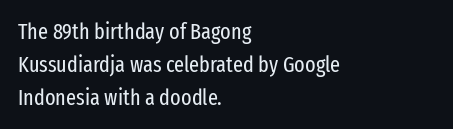
Descender tails drop into unmarked territory. Vertically, the passage feels balanced, rows spaced as you'd expect. The typesetter chose a ragged-right arrangement here. The typography opts for an upright posture over an oblique one. The rendering keeps characters at their native spacing. Stroke mass is kept to a normal reading level or below.
